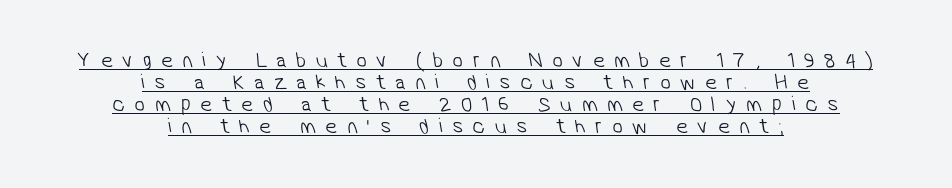
{"bold": "no", "underline": "yes", "align": "center", "line_spacing": "tight", "line_spacing_ratio": 1.04, "letter_spacing": "wide", "letter_spacing_em": 0.46, "glyph_px": 21}
